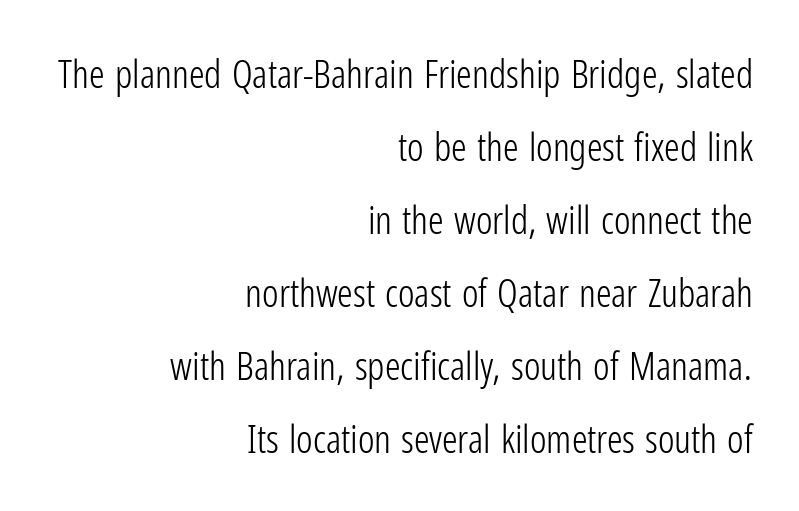
{"serif": "no", "italic": "no", "bold": "no", "weight": "light", "width": "condensed", "stroke_contrast": "low", "x_height": "medium", "monospaced": "no", "underline": "no", "align": "right", "line_spacing_ratio": 1.87, "letter_spacing": "normal", "letter_spacing_em": 0.0, "glyph_px": 39}
